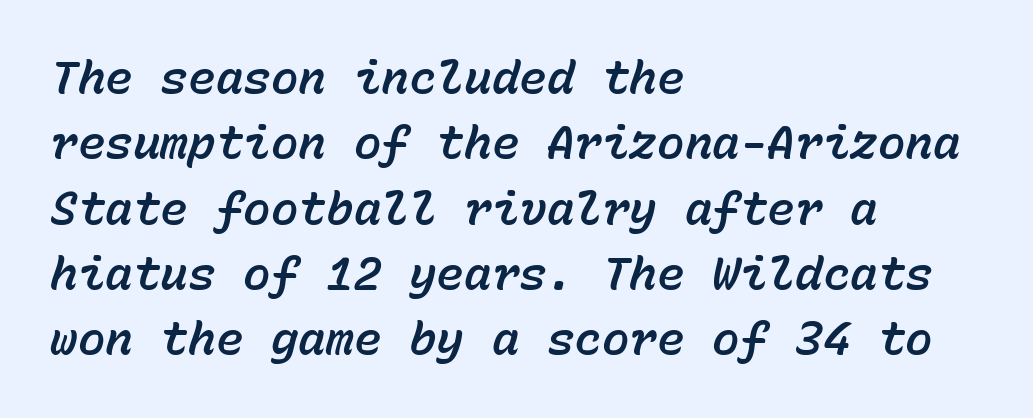
Notice how the passage keeps a crisp vertical edge on the left only. Each letter, wide or thin by design, is forced into the same width here. Yep, that's italic — everything's leaning. Beneath every word, the page is bare. What's the leading like? Ordinary, nothing unusual.
